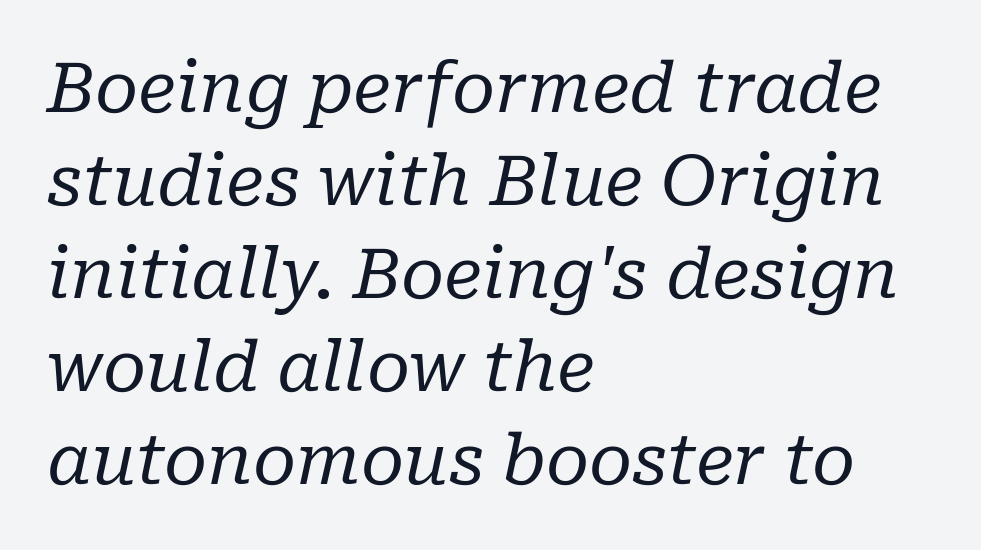
Q: Is the text bold? A: No.
Q: Is the text italic (slanted)? A: Yes, it leans right by about 10 degrees.
Q: Is the typeface a serif or a sans-serif typeface? A: Serif.
Q: Is the text underlined? A: No.
Q: How is the paragraph aligned? A: Left-aligned.
Q: Is the spacing between letters normal or unusually wide? A: Normal.
Q: Is the spacing between lines tight, normal or loose? A: Normal.
Q: Width (condensed, normal, or wide)? A: Normal.
Q: Stroke contrast? A: Low.
Q: x-height? A: Medium.
Q: Monospaced? A: No.
